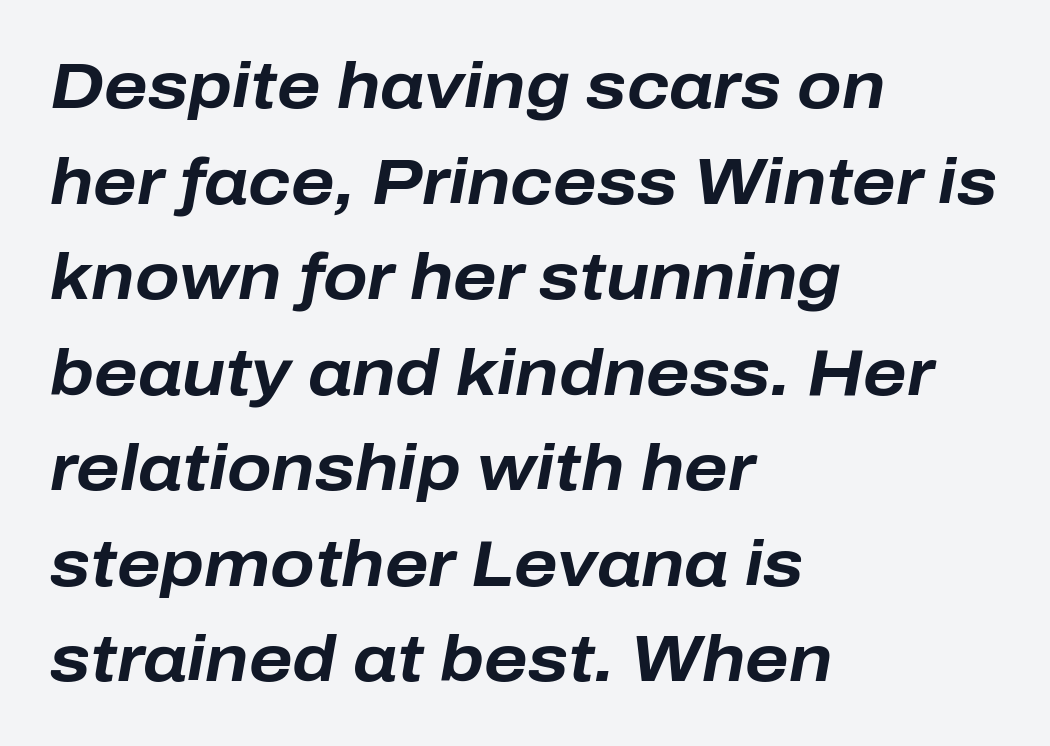
The gaps between neighbouring characters are ordinary and unremarkable. This block has exactly the height ordinary leading produces. Nobody drew a line under any word here. Do the characters align in a grid? No, the font is proportional. Casual observation: everything's shoved over to the left.
